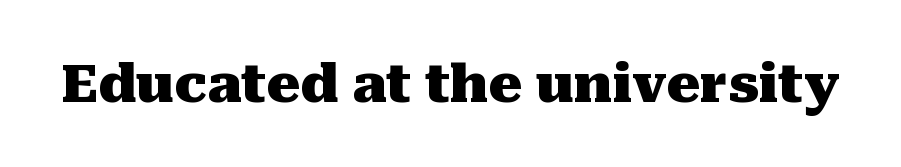
A typesetter would call this proportional, since set widths differ per character. You can tell from the footed stems that serif type was used. You could call the tracking neutral — neither tight nor loose. These lines carry a lot of weight — the face is fully bold.
